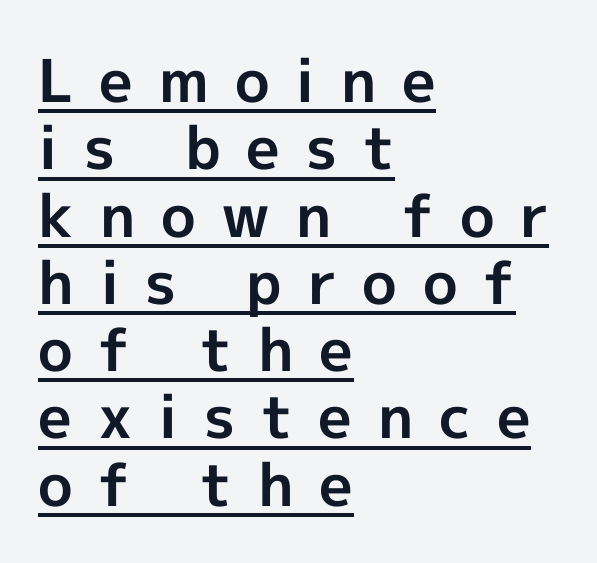
Q: Is the text bold? A: Yes.
Q: Is the text italic (slanted)? A: No, it is upright.
Q: Is the typeface a serif or a sans-serif typeface? A: Sans-serif.
Q: Is the text underlined? A: Yes.
Q: How is the paragraph aligned? A: Left-aligned.
Q: Is the spacing between letters normal or unusually wide? A: Unusually wide.
Q: Is the spacing between lines tight, normal or loose? A: Tight.
Q: Width (condensed, normal, or wide)? A: Normal.
Q: x-height? A: Medium.
Q: Monospaced? A: No.
